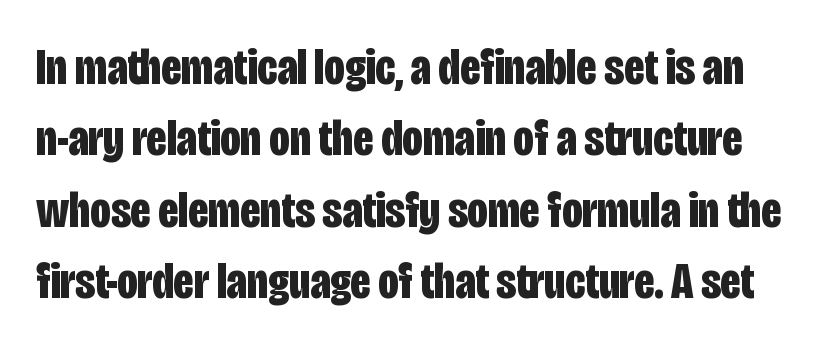
Q: Is the text bold? A: Yes.
Q: Is the text italic (slanted)? A: No, it is upright.
Q: Is the typeface a serif or a sans-serif typeface? A: Sans-serif.
Q: Is the text underlined? A: No.
Q: Is the spacing between letters normal or unusually wide? A: Normal.
Q: Is the spacing between lines tight, normal or loose? A: Normal.
Q: Width (condensed, normal, or wide)? A: Condensed.
Q: Stroke contrast? A: Low.
Q: x-height? A: Large.
Q: Monospaced? A: No.
